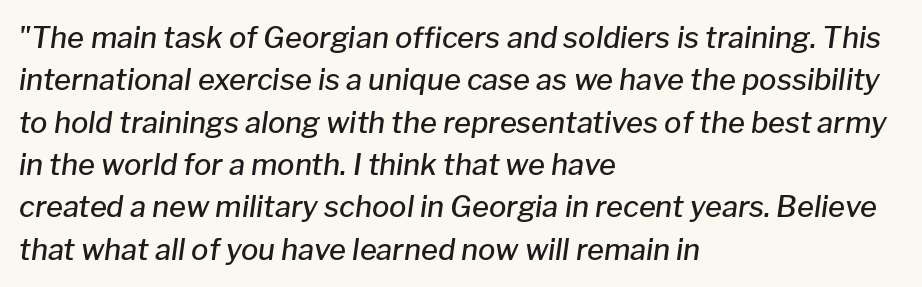
{"italic": "yes", "lean": "right", "slant_degrees": 8, "bold": "semi", "weight": "semibold", "width": "normal", "stroke_contrast": "low", "x_height": "medium", "monospaced": "no", "underline": "no", "align": "left", "line_spacing": "normal", "line_spacing_ratio": 1.46, "letter_spacing": "normal", "letter_spacing_em": 0.0, "glyph_px": 29}
